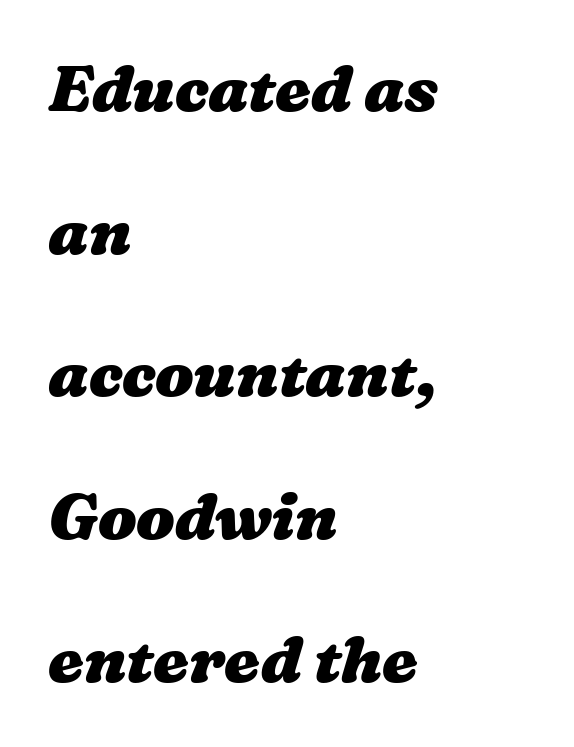
{"bold": "yes", "weight": "heavy", "width": "wide", "stroke_contrast": "medium", "x_height": "medium", "monospaced": "no", "underline": "no", "align": "left", "line_spacing": "loose", "line_spacing_ratio": 2.23, "letter_spacing": "normal", "letter_spacing_em": 0.0, "glyph_px": 64}
